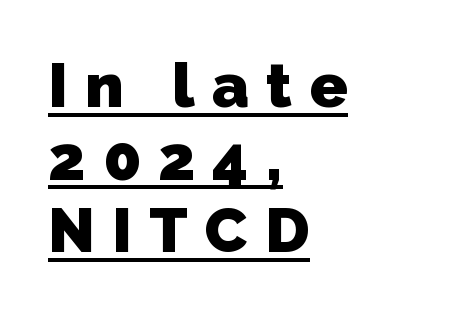
Q: Is the text bold? A: Yes.
Q: Is the typeface a serif or a sans-serif typeface? A: Sans-serif.
Q: Is the text underlined? A: Yes.
Q: How is the paragraph aligned? A: Left-aligned.
Q: Is the spacing between letters normal or unusually wide? A: Unusually wide.
Q: Width (condensed, normal, or wide)? A: Normal.
Q: Stroke contrast? A: Low.
Q: x-height? A: Medium.
Q: Monospaced? A: No.
